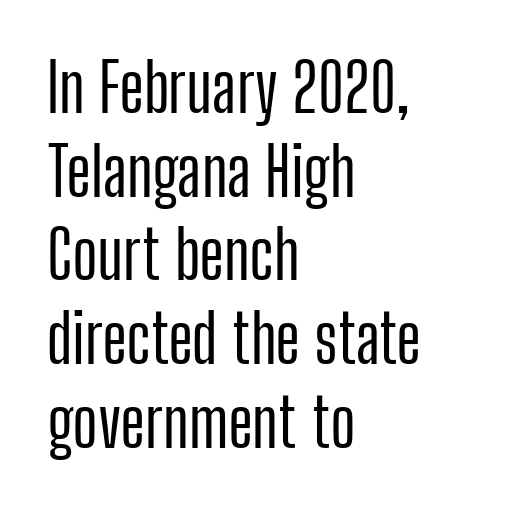
Where is the straight margin? On the left. Line spacing here is normal. Letter spacing: default. You could not count columns in this text — the font is proportionally spaced.
